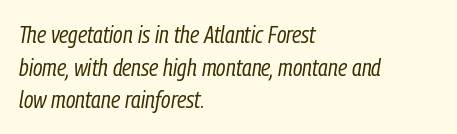
No word sits above an underline. Is the stroke heavy? The answer is a plain regular-or-lighter. This rendering leaves character spacing at its baseline value. The font's italic variant was chosen for this text. The lines are quadded left. Interline gaps are of average width in this sample.
